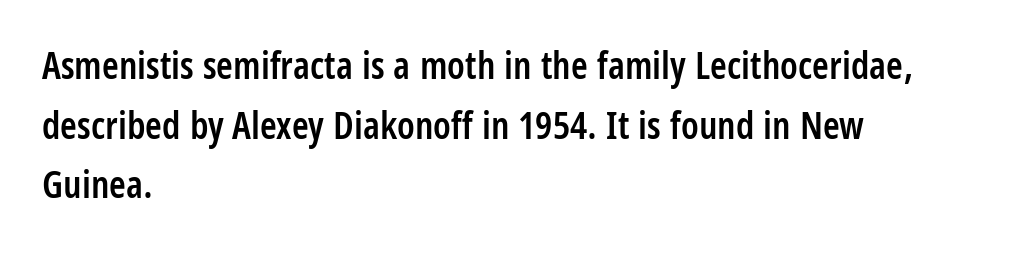
Q: Is the text bold? A: Semi-bold.
Q: Is the text italic (slanted)? A: No, it is upright.
Q: Is the typeface a serif or a sans-serif typeface? A: Sans-serif.
Q: Is the text underlined? A: No.
Q: How is the paragraph aligned? A: Left-aligned.
Q: Is the spacing between letters normal or unusually wide? A: Normal.
Q: Is the spacing between lines tight, normal or loose? A: Normal.
Q: Width (condensed, normal, or wide)? A: Condensed.
Q: Stroke contrast? A: Low.
Q: x-height? A: Large.
Q: Monospaced? A: No.
